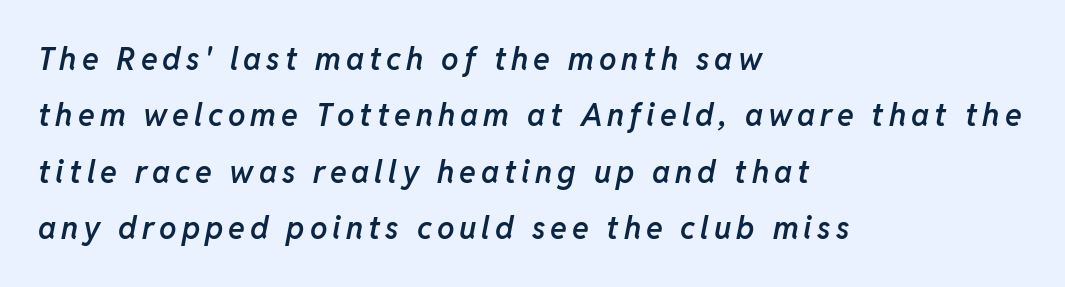
Honestly, there is no underline to notice here at all. One-word summary of the alignment: left. This is the in-between weight designers call semibold or demi. Each letter keeps its own natural width here, so spacing adapts to shape.
